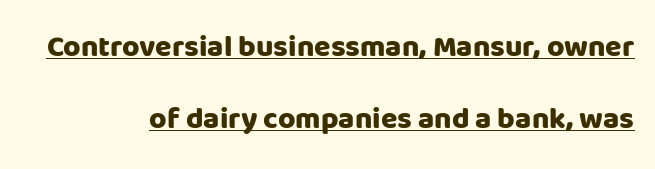
Q: Is the text bold? A: Yes.
Q: Is the text italic (slanted)? A: No, it is upright.
Q: Is the typeface a serif or a sans-serif typeface? A: Sans-serif.
Q: Is the text underlined? A: Yes.
Q: How is the paragraph aligned? A: Right-aligned.
Q: Is the spacing between letters normal or unusually wide? A: Normal.
Q: Is the spacing between lines tight, normal or loose? A: Loose.
Q: Width (condensed, normal, or wide)? A: Normal.
Q: Stroke contrast? A: Low.
Q: x-height? A: Large.
Q: Monospaced? A: No.
